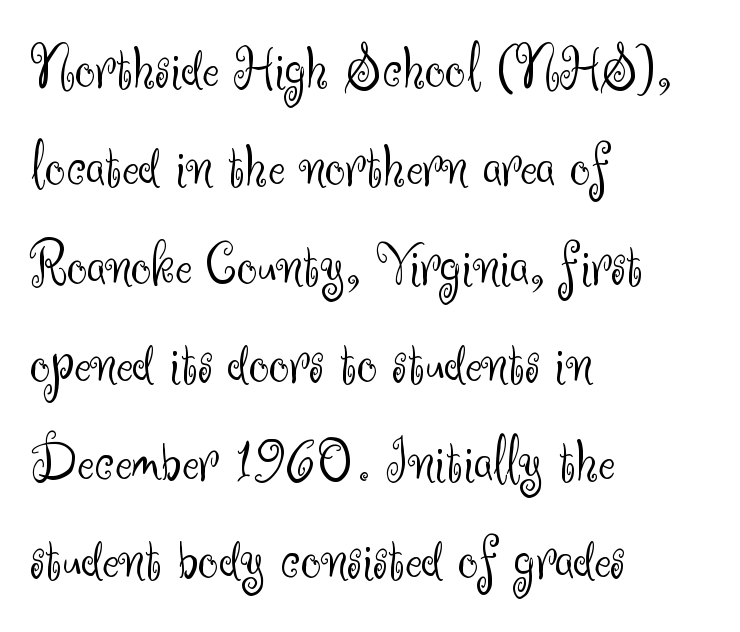
{"serif": "no", "italic": "no", "bold": "no", "weight": "light", "width": "normal", "stroke_contrast": "medium", "x_height": "small", "monospaced": "no", "underline": "no", "align": "left", "line_spacing": "normal", "line_spacing_ratio": 1.56, "letter_spacing": "normal", "letter_spacing_em": 0.0, "glyph_px": 63}
